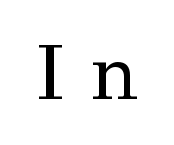
The lettering stays uniformly vertical, giving the passage a roman look. Yep, those are serifs on the letters. The passage shown is not bold in any degree. Is this a fixed-width face? No — the glyphs have proportional, varying widths.
